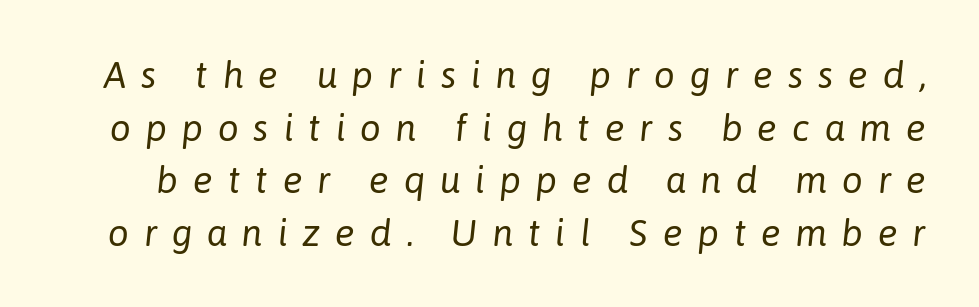
Between one letter and the next there's a generous, obvious gap. One glance says typical: line gaps are just what's usual. The typesetting does not lean heavy: it is not bold. Notice how the stems are inclined rather than vertical — that's the hallmark of italics. Descender tails drop into unmarked territory. Character widths vary here, with narrow letters taking less room than wide ones.
